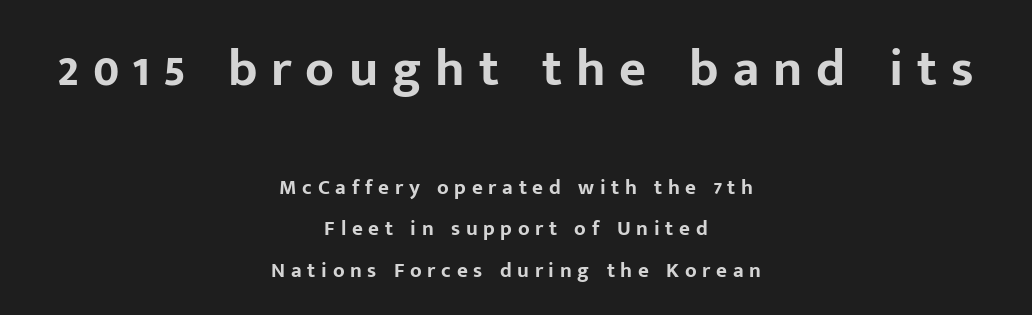
The image shows 52 px bold sans-serif type, upright; set centered, loose line spacing (1.97x), unusually wide letter spacing (+0.27 em), not underlined; the first (top) block is 2.48x larger; low stroke contrast and a medium x-height.
